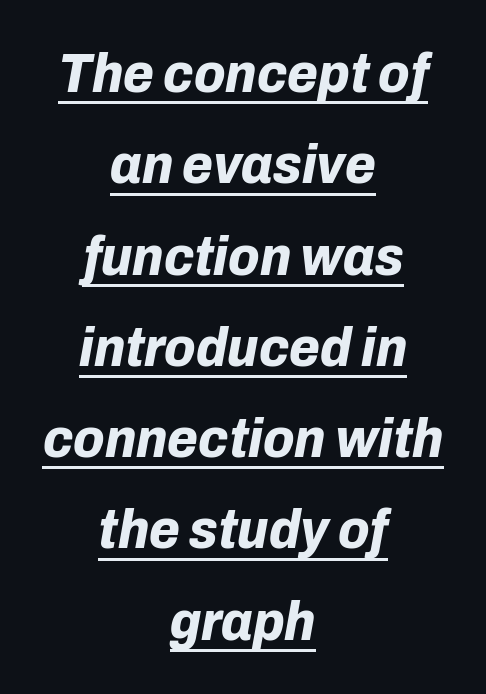
The passage shown is underscored from start to finish. The typography opts for an oblique posture over an upright one. Observe the ordinary spacing: letters are neighbours, not strangers. The sample has been set heavy, in full bold. The line-height multiplier appears to be the usual default. The paragraph shown floats in the horizontal middle.
